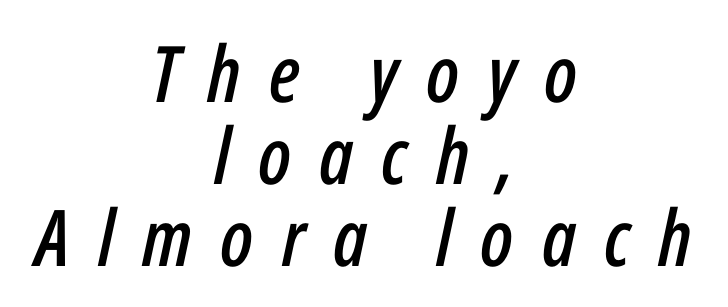
{"italic": "yes", "lean": "right", "slant_degrees": 12, "width": "condensed", "stroke_contrast": "low", "x_height": "medium", "monospaced": "no", "underline": "no", "align": "center", "line_spacing": "tight", "line_spacing_ratio": 1.05, "letter_spacing": "wide", "letter_spacing_em": 0.36, "glyph_px": 78}
